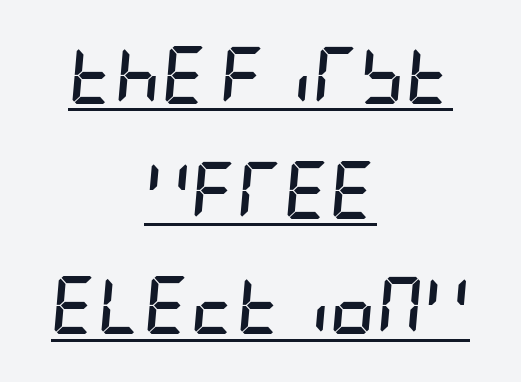
Q: Is the text bold? A: Yes.
Q: Is the text italic (slanted)? A: Yes, it leans right by about 5 degrees.
Q: Is the text underlined? A: Yes.
Q: How is the paragraph aligned? A: Centered.
Q: Is the spacing between letters normal or unusually wide? A: Normal.
Q: Is the spacing between lines tight, normal or loose? A: Loose.
Q: Width (condensed, normal, or wide)? A: Condensed.
Q: Stroke contrast? A: Low.
Q: x-height? A: Large.
